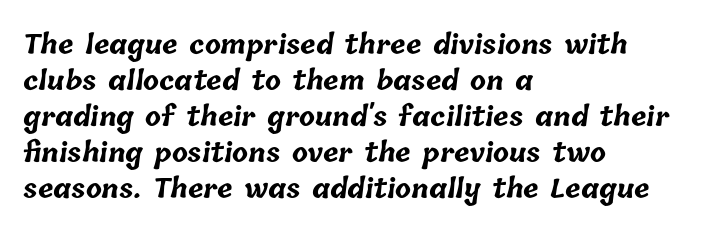
The image shows 26 px bold type; set left-aligned, normal line spacing (1.38x), normal letter spacing, not underlined.
